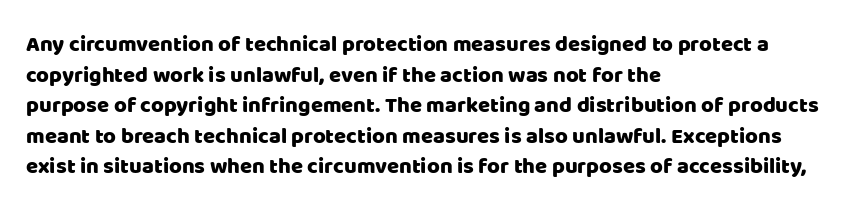
{"italic": "no", "underline": "no", "align": "left", "line_spacing": "normal", "line_spacing_ratio": 1.39, "letter_spacing": "normal", "letter_spacing_em": 0.0, "glyph_px": 22}
